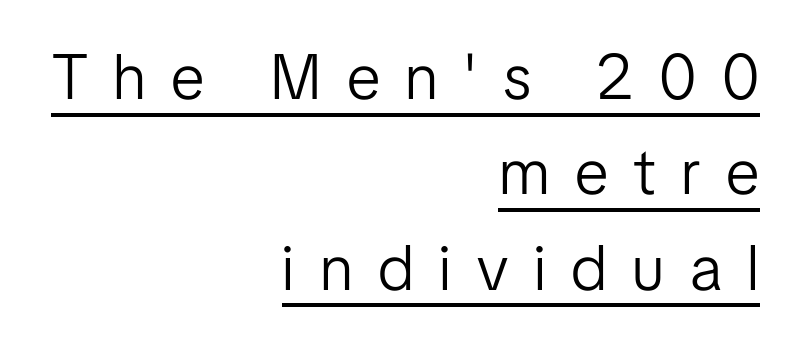
In terms of letterform style, serifs are entirely absent. Style check: upright. Every row of glyphs terminates at an identical x-position on the right. A continuous stroke trails under the words, as in a hyperlink.
